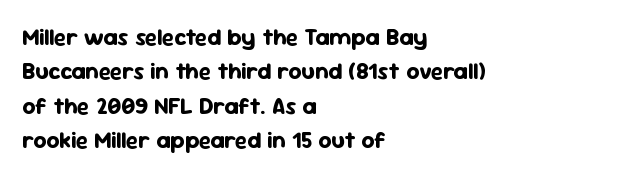
Is the letter spacing exaggerated? No — it looks like the ordinary default. Reading down the block, your eye returns to a fixed left position each line. Heavy-handed strokes throughout: this text is bold. Just letters on the line, the space beneath them empty. Baseline-to-baseline distance is the conventional proportion of letter height. A roman cut, with each character standing at attention.
